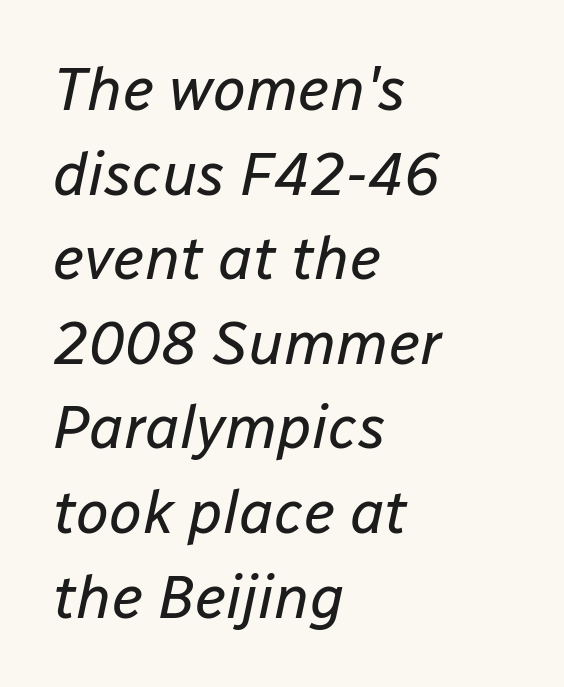
{"italic": "yes", "lean": "right", "slant_degrees": 12, "bold": "no", "weight": "regular", "width": "normal", "stroke_contrast": "low", "x_height": "medium", "monospaced": "no", "underline": "no", "align": "left", "line_spacing": "normal", "line_spacing_ratio": 1.41, "letter_spacing": "normal", "letter_spacing_em": 0.0, "glyph_px": 60}
